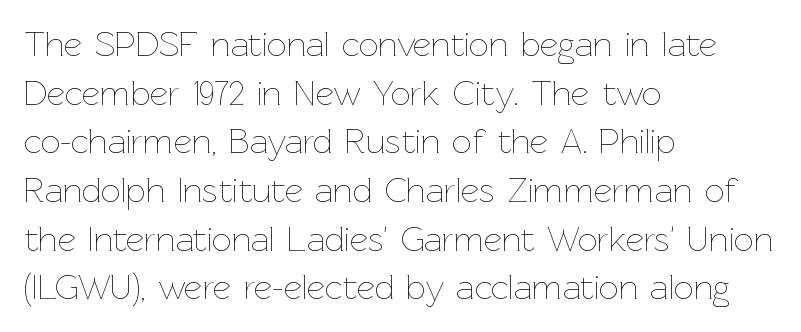
Q: Is the text bold? A: No.
Q: Is the text italic (slanted)? A: No, it is upright.
Q: Is the text underlined? A: No.
Q: How is the paragraph aligned? A: Left-aligned.
Q: Is the spacing between letters normal or unusually wide? A: Normal.
Q: Is the spacing between lines tight, normal or loose? A: Normal.
Q: Width (condensed, normal, or wide)? A: Normal.
Q: Stroke contrast? A: Low.
Q: x-height? A: Medium.
Q: Monospaced? A: No.
